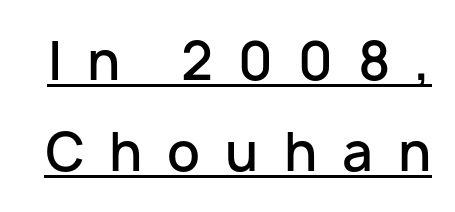
{"serif": "no", "italic": "no", "bold": "semi", "weight": "semibold", "width": "normal", "stroke_contrast": "low", "x_height": "medium", "monospaced": "no", "underline": "yes", "line_spacing_ratio": 1.75, "letter_spacing": "wide", "letter_spacing_em": 0.48, "glyph_px": 52}
